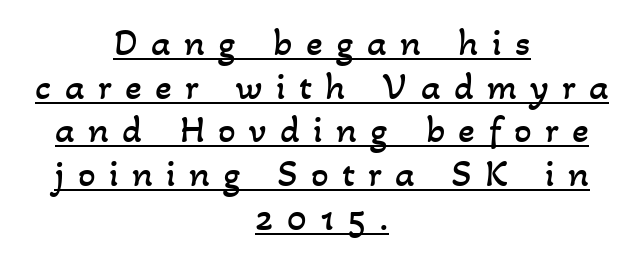
Note the varied advance widths — an 'i' is clearly narrower than an 'm'. Beneath each row of characters lies a ruled line. Inter-character spacing is expanded well beyond the font's built-in metrics. Vertical stems look standard width or narrower in stroke.
